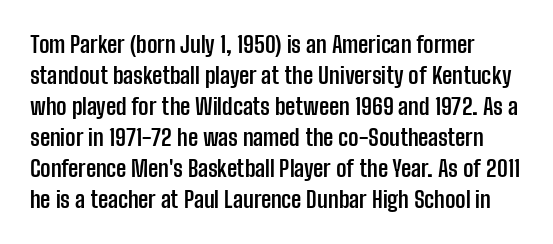
{"italic": "no", "bold": "yes", "underline": "no", "line_spacing": "normal", "line_spacing_ratio": 1.35, "letter_spacing": "normal", "letter_spacing_em": 0.0, "glyph_px": 23}
